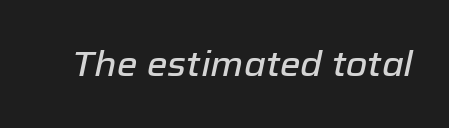
{"italic": "yes", "lean": "right", "slant_degrees": 12, "width": "normal", "stroke_contrast": "low", "x_height": "medium", "monospaced": "no", "underline": "no", "letter_spacing": "normal", "letter_spacing_em": 0.0, "glyph_px": 35}
